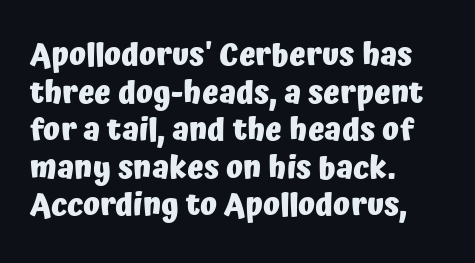
The image shows 31 px heavy sans-serif type, upright; set left-aligned, line spacing 1.21x, normal letter spacing, not underlined; low stroke contrast and a medium x-height.
